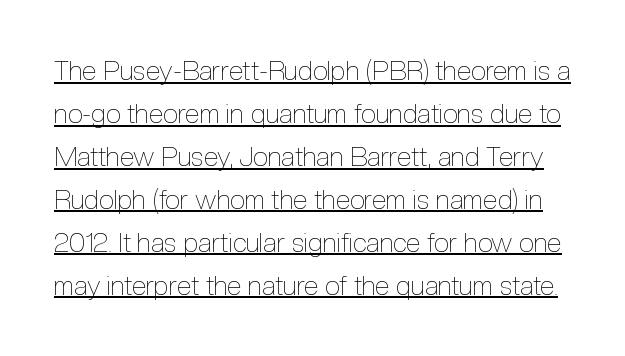
Q: Is the text bold? A: No.
Q: Is the text italic (slanted)? A: No, it is upright.
Q: Is the text underlined? A: Yes.
Q: Is the spacing between letters normal or unusually wide? A: Normal.
Q: Is the spacing between lines tight, normal or loose? A: Normal.
